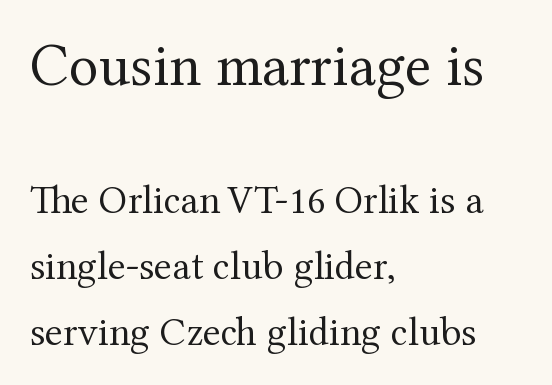
The image shows 61 px regular-weight serif type, upright; set left-aligned, normal line spacing (1.6x), normal letter spacing, not underlined; the first (top) block is 1.49x larger; medium stroke contrast and a medium x-height.
